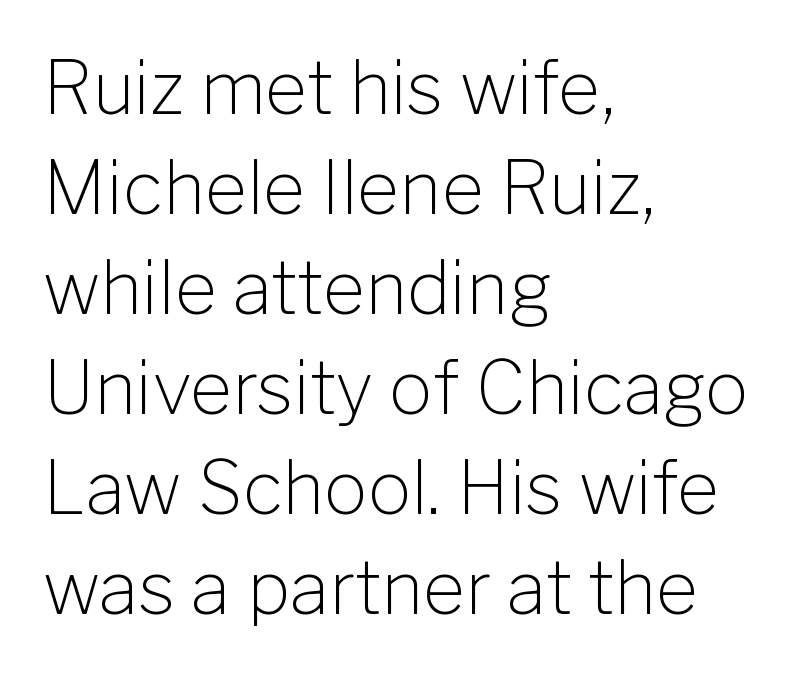
The letters advance in unequal steps, a hallmark of proportional type. The lines sit at an ordinary, default distance from one another. The letterforms sit at book weight or below. The strip under each line holds only bare page.
